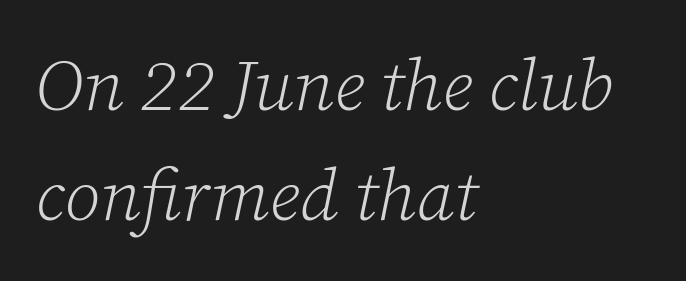
The image shows 72 px light serif type, italic (leaning right); set left-aligned, normal line spacing (1.53x), normal letter spacing, not underlined; low stroke contrast and a medium x-height.
